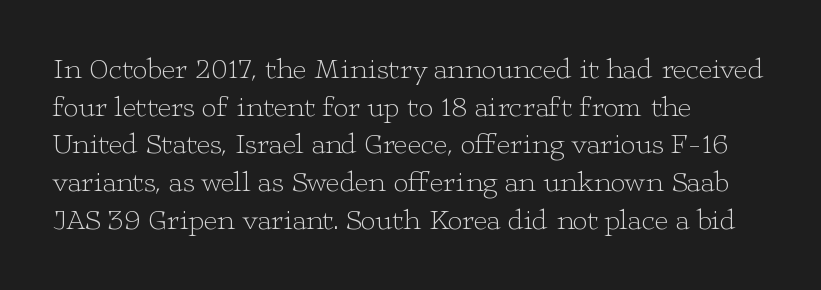
The image shows 29 px light, wide serif type, upright; set left-aligned, normal line spacing (1.3x), normal letter spacing, not underlined; low stroke contrast and a medium x-height.
